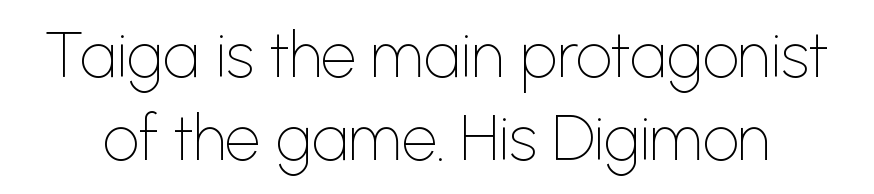
Q: Is the text bold? A: No.
Q: Is the text italic (slanted)? A: No, it is upright.
Q: Is the typeface a serif or a sans-serif typeface? A: Sans-serif.
Q: Is the text underlined? A: No.
Q: Is the spacing between letters normal or unusually wide? A: Normal.
Q: Is the spacing between lines tight, normal or loose? A: Normal.
Q: Width (condensed, normal, or wide)? A: Normal.
Q: Stroke contrast? A: Low.
Q: x-height? A: Medium.
Q: Monospaced? A: No.
